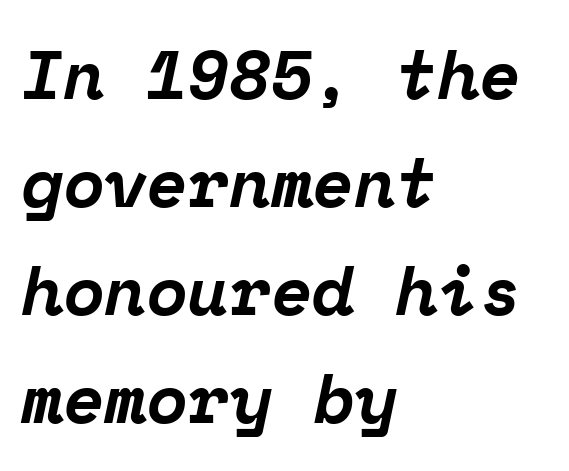
Compared with an ordinary text face, these strokes are far heavier — a full bold. The typography opts for an oblique posture over an upright one. Each word holds together tightly as a unit, with standard inter-letter gaps. The paragraph has a hard left edge and a soft right edge. The designer left line spacing at the default.
